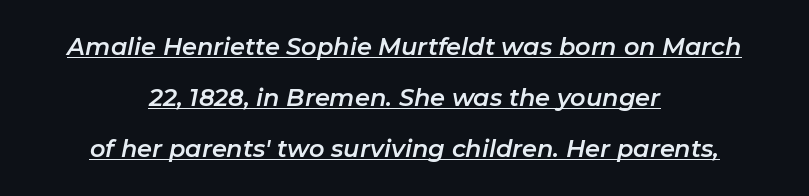
The type is set solid horizontally, with unmodified tracking. Quick note: underline on. The passage shown leans; its letterforms are oblique. Leading is clearly above the norm, producing a sparse column. The typesetter chose a symmetrical, centered arrangement here.
